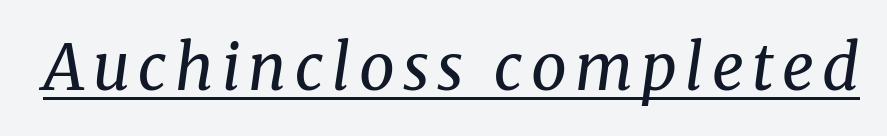
Looks like someone drew a line under every word here. Weight: regular or lighter. You can tell from the footed stems that serif type was used. Notice how the stems are inclined rather than vertical — that's the hallmark of italics. This sample has the flowing, uneven cadence of proportional lettering.
